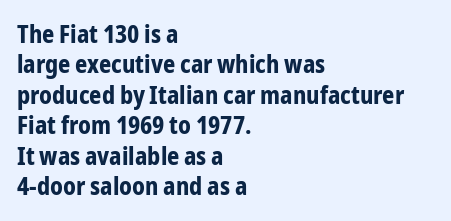
The glyphs are unaccompanied by any horizontal stroke below them. The leading is moderate, giving the passage an even texture. Left-aligned paragraph, ragged on the right. A full-strength bold gives these letters their thick strokes. This sample uses an upright cut, with every glyph sitting square on the baseline.
